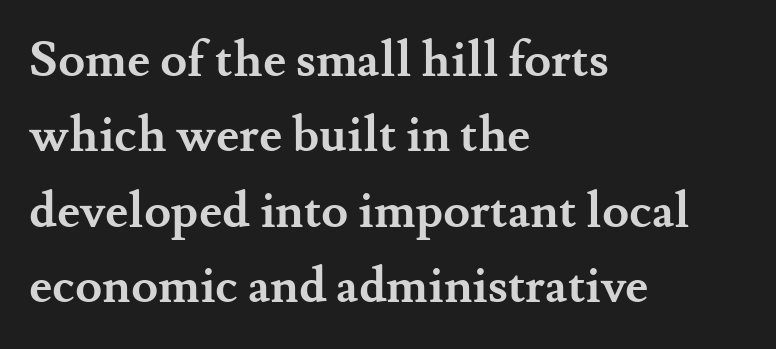
Q: Is the text bold? A: Yes.
Q: Is the text italic (slanted)? A: No, it is upright.
Q: Is the typeface a serif or a sans-serif typeface? A: Serif.
Q: Is the text underlined? A: No.
Q: How is the paragraph aligned? A: Left-aligned.
Q: Is the spacing between letters normal or unusually wide? A: Normal.
Q: Is the spacing between lines tight, normal or loose? A: Normal.
Q: Width (condensed, normal, or wide)? A: Normal.
Q: Stroke contrast? A: Medium.
Q: x-height? A: Small.
Q: Monospaced? A: No.
